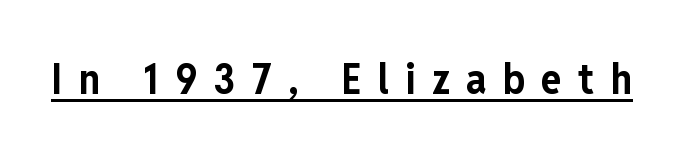
Q: Is the text bold? A: Yes.
Q: Is the text italic (slanted)? A: No, it is upright.
Q: Is the typeface a serif or a sans-serif typeface? A: Sans-serif.
Q: Is the text underlined? A: Yes.
Q: Is the spacing between letters normal or unusually wide? A: Unusually wide.
Q: Width (condensed, normal, or wide)? A: Condensed.
Q: Stroke contrast? A: Low.
Q: x-height? A: Medium.
Q: Monospaced? A: No.
